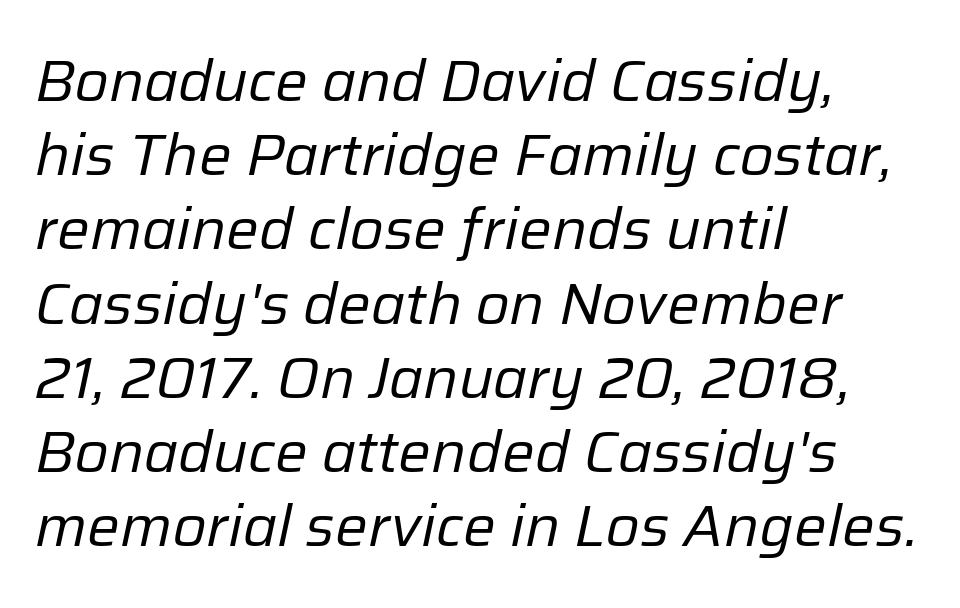
The face used here has a pronounced slope to its letters. Decoration check: the copy has no underline. A light-to-regular cut is what we see here. The typesetter chose a ragged-right arrangement here.
